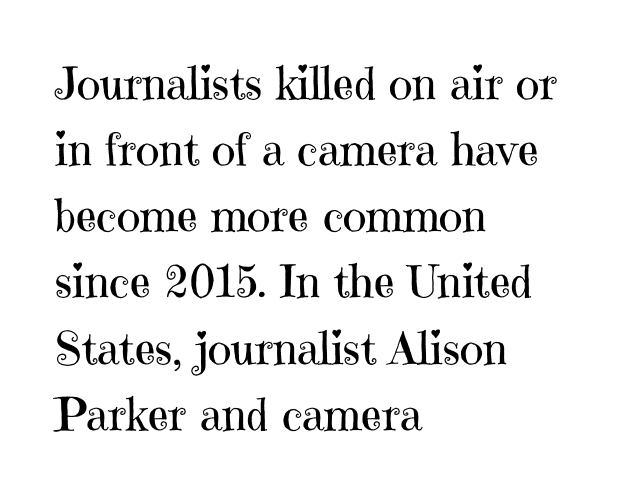
Q: Is the text bold? A: No.
Q: Is the text italic (slanted)? A: No, it is upright.
Q: Is the typeface a serif or a sans-serif typeface? A: Serif.
Q: Is the text underlined? A: No.
Q: How is the paragraph aligned? A: Left-aligned.
Q: Is the spacing between letters normal or unusually wide? A: Normal.
Q: Is the spacing between lines tight, normal or loose? A: Normal.
Q: Width (condensed, normal, or wide)? A: Normal.
Q: Stroke contrast? A: High.
Q: x-height? A: Medium.
Q: Monospaced? A: No.
